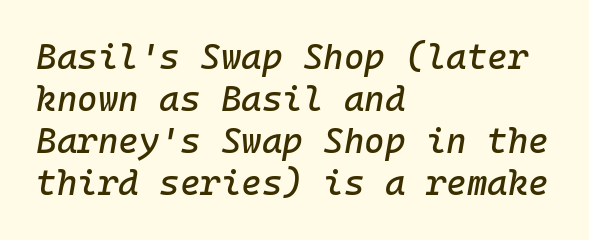
{"italic": "yes", "lean": "right", "slant_degrees": 10, "width": "normal", "stroke_contrast": "low", "x_height": "medium", "monospaced": "yes", "underline": "no", "align": "left", "line_spacing_ratio": 1.2, "letter_spacing": "normal", "letter_spacing_em": 0.0, "glyph_px": 35}
